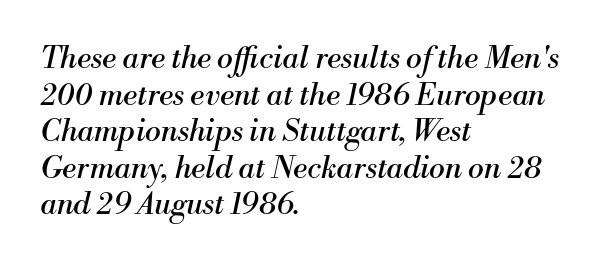
The image shows 30 px regular-weight serif type, italic (leaning right); set left-aligned, line spacing 1.22x, normal letter spacing, not underlined; medium stroke contrast and a small x-height.
